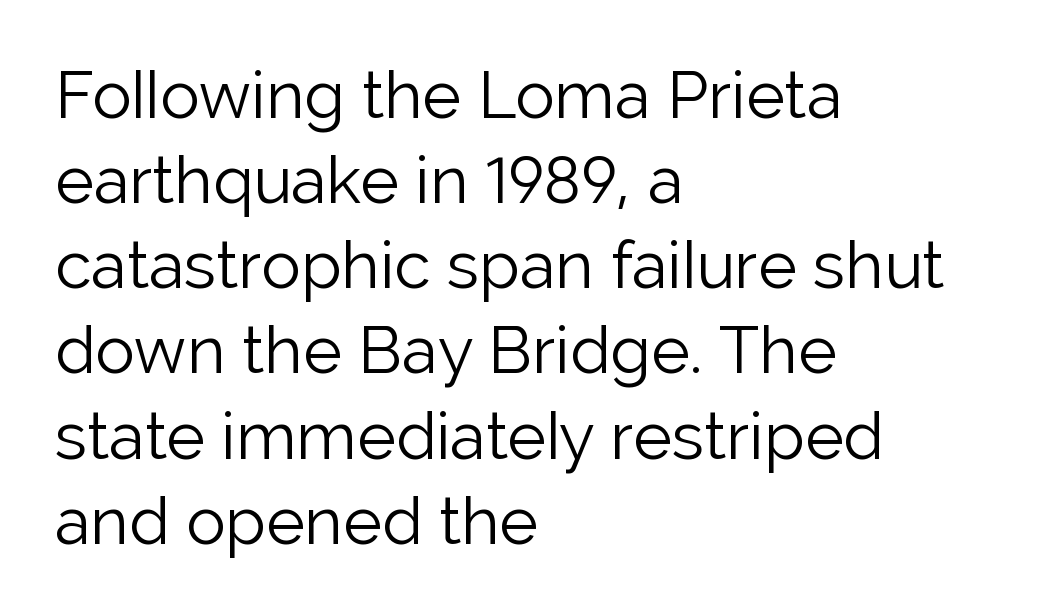
The image shows 66 px light sans-serif type, upright; set left-aligned, normal line spacing (1.29x), normal letter spacing, not underlined; low stroke contrast and a medium x-height.
